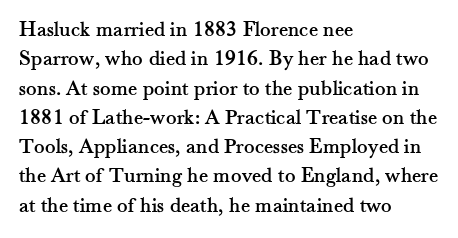
The image shows 22 px text type, upright; set left-aligned, normal line spacing (1.33x), normal letter spacing, not underlined.
